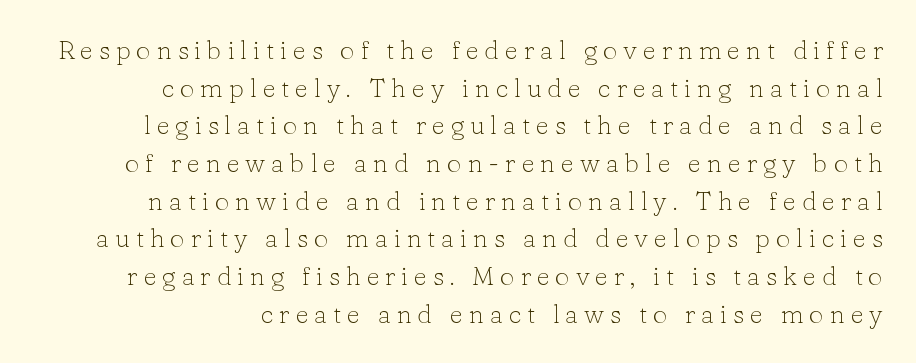
{"italic": "no", "bold": "no", "underline": "no", "align": "right", "line_spacing": "normal", "line_spacing_ratio": 1.45, "letter_spacing": "wide", "letter_spacing_em": 0.22, "glyph_px": 26}
